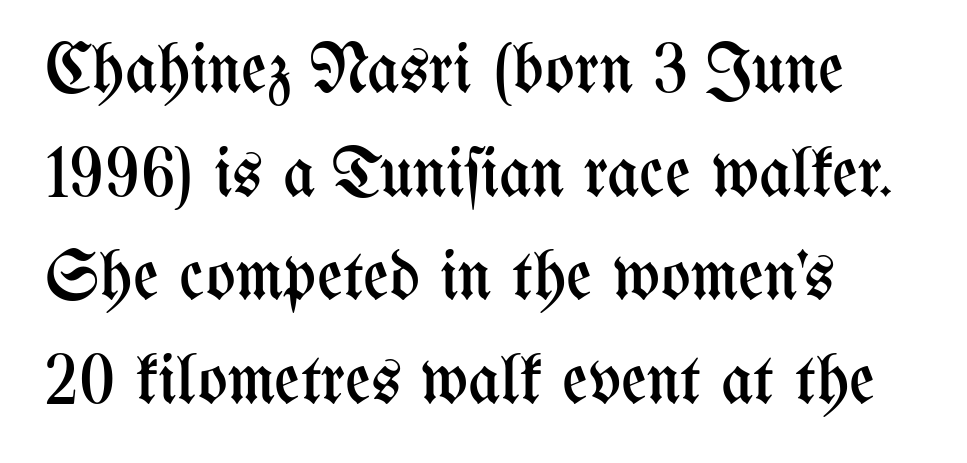
The image shows 70 px regular-weight, condensed type, upright; set left-aligned, normal line spacing (1.48x), normal letter spacing, not underlined; medium stroke contrast and a medium x-height.
